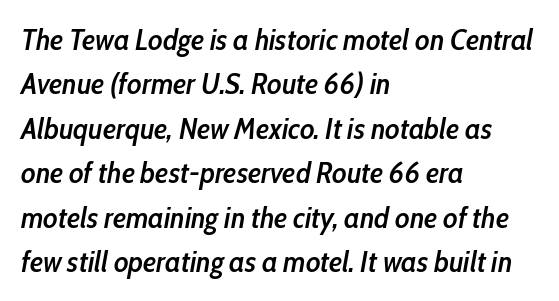
Q: Is the text bold? A: Semi-bold.
Q: Is the text italic (slanted)? A: Yes, it leans right by about 10 degrees.
Q: Is the text underlined? A: No.
Q: How is the paragraph aligned? A: Left-aligned.
Q: Is the spacing between letters normal or unusually wide? A: Normal.
Q: Is the spacing between lines tight, normal or loose? A: Normal.
Q: Width (condensed, normal, or wide)? A: Condensed.
Q: Stroke contrast? A: Low.
Q: x-height? A: Medium.
Q: Monospaced? A: No.
